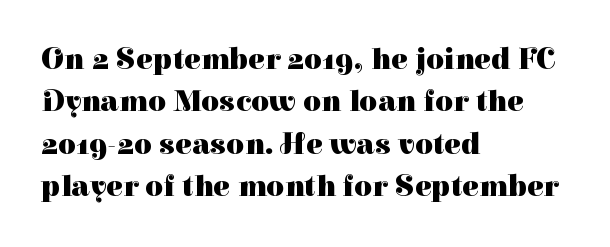
Q: Is the text bold? A: Yes.
Q: Is the text italic (slanted)? A: No, it is upright.
Q: Is the typeface a serif or a sans-serif typeface? A: Serif.
Q: Is the text underlined? A: No.
Q: How is the paragraph aligned? A: Left-aligned.
Q: Is the spacing between letters normal or unusually wide? A: Normal.
Q: Is the spacing between lines tight, normal or loose? A: Normal.
Q: Width (condensed, normal, or wide)? A: Normal.
Q: Stroke contrast? A: High.
Q: x-height? A: Medium.
Q: Monospaced? A: No.
